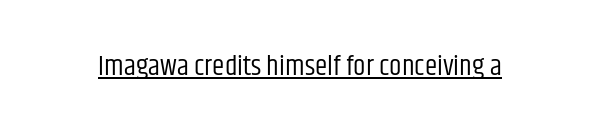
Q: Is the text bold? A: No.
Q: Is the text italic (slanted)? A: No, it is upright.
Q: Is the typeface a serif or a sans-serif typeface? A: Sans-serif.
Q: Is the text underlined? A: Yes.
Q: Is the spacing between letters normal or unusually wide? A: Normal.
Q: Width (condensed, normal, or wide)? A: Condensed.
Q: Stroke contrast? A: Low.
Q: x-height? A: Large.
Q: Monospaced? A: No.
